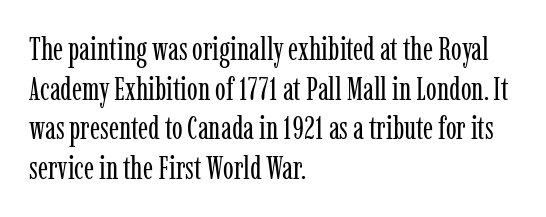
The image shows 32 px regular-weight, condensed serif type, upright; set left-aligned, line spacing 1.24x, normal letter spacing, not underlined; low stroke contrast and a medium x-height.
